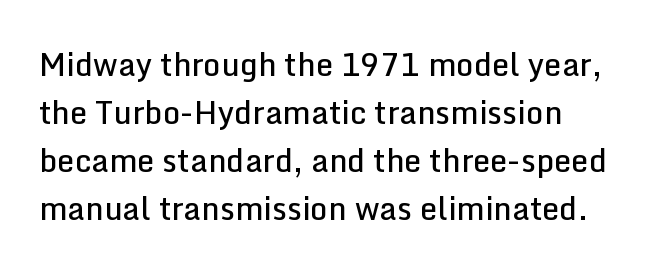
{"serif": "no", "italic": "no", "bold": "semi", "weight": "semibold", "width": "normal", "stroke_contrast": "low", "x_height": "medium", "monospaced": "no", "underline": "no", "line_spacing": "normal", "line_spacing_ratio": 1.55, "letter_spacing": "normal", "letter_spacing_em": 0.0, "glyph_px": 31}
